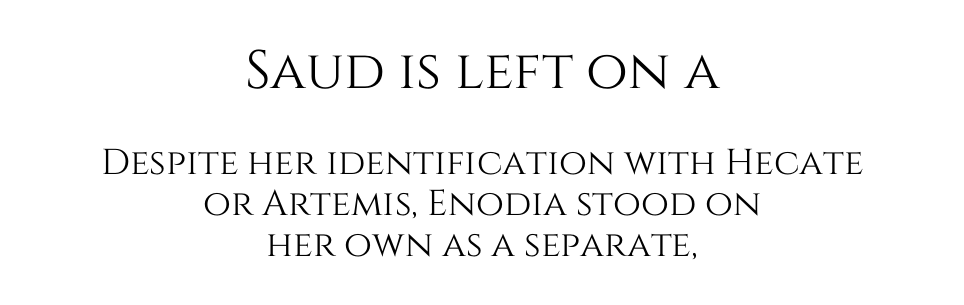
Which of the two is more prominent by size? The first, at the top. Reading down the column, the eye jumps only a short way to each next line. The zone under the glyphs is completely vacant. The letters advance in unequal steps, a hallmark of proportional type. When letters stand straight like this, we call the style roman or upright. Each word holds together tightly as a unit, with standard inter-letter gaps.
